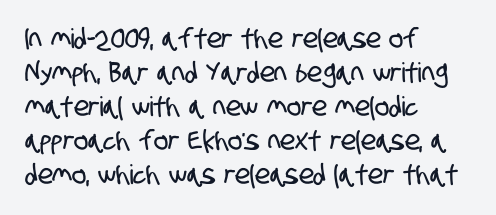
{"underline": "no", "align": "left", "line_spacing": "normal", "line_spacing_ratio": 1.26, "letter_spacing": "normal", "letter_spacing_em": 0.0, "glyph_px": 27}
